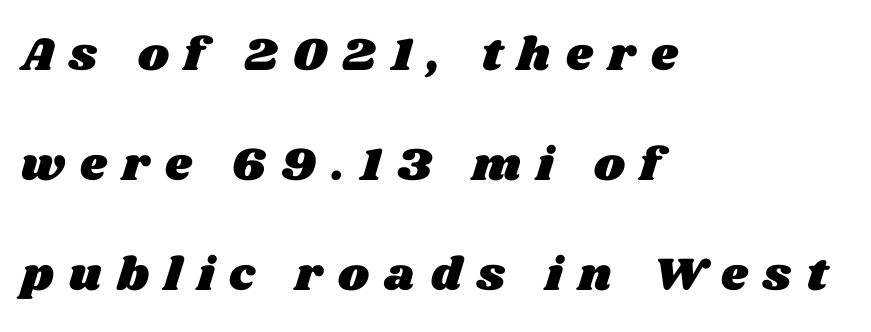
The face used here is rendered with a markedly widened letterfit. Students, observe: this is what heavily led, spacious text looks like. You could not count columns in this text — the font is proportionally spaced. The rag falls on the right side of this text block. Each row of text sits above clean, open space.
